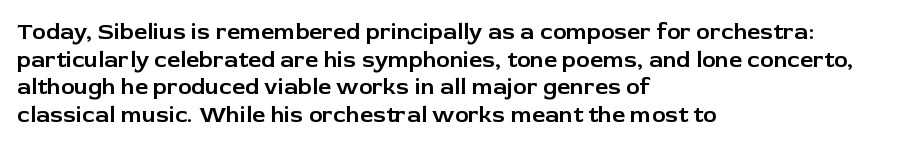
Q: Is the text italic (slanted)? A: No, it is upright.
Q: Is the text underlined? A: No.
Q: How is the paragraph aligned? A: Left-aligned.
Q: Is the spacing between letters normal or unusually wide? A: Normal.
